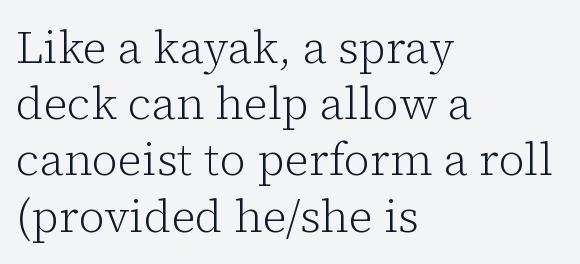
The image shows 45 px light serif type, upright; set left-aligned, normal line spacing (1.25x), normal letter spacing, not underlined; low stroke contrast and a medium x-height.
